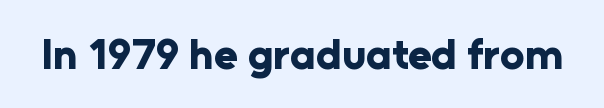
The image shows 43 px bold sans-serif type, upright; set normal letter spacing, not underlined; low stroke contrast and a medium x-height.
